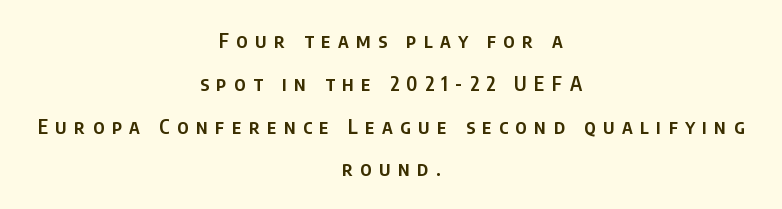
Is the letter spacing exaggerated? Yes — the characters are pushed far apart. Caption: semibold face, moderately heavy strokes. Where is the straight margin? There isn't one; the lines are centered. Is there any slant? The stems are plumb. Only glyphs here, with clear space below each row.
